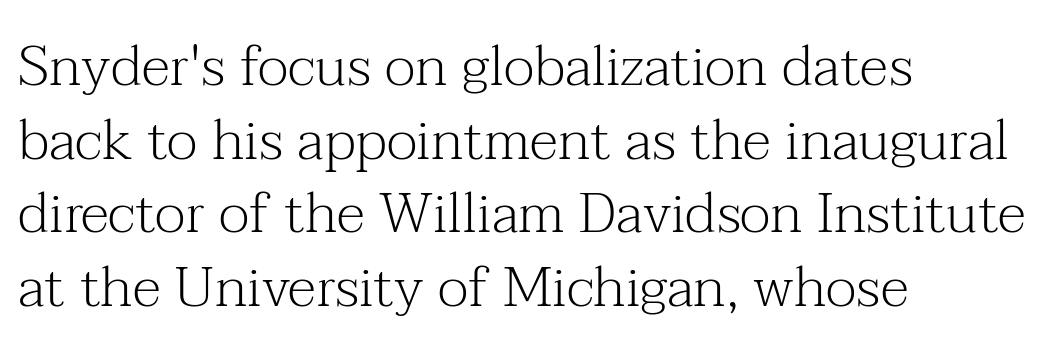
{"serif": "yes", "italic": "no", "bold": "no", "weight": "light", "width": "normal", "stroke_contrast": "medium", "x_height": "medium", "monospaced": "no", "underline": "no", "align": "left", "line_spacing": "normal", "line_spacing_ratio": 1.29, "letter_spacing": "normal", "letter_spacing_em": 0.0, "glyph_px": 57}
